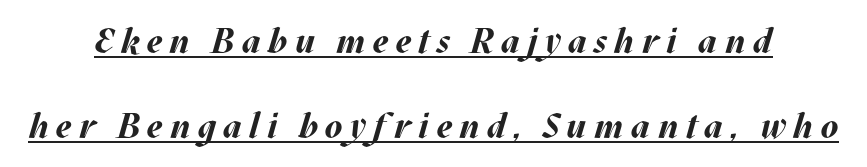
The image shows 35 px bold type, italic (leaning right); set loose line spacing (2.43x), unusually wide letter spacing (+0.21 em), underlined; medium stroke contrast and a large x-height.
